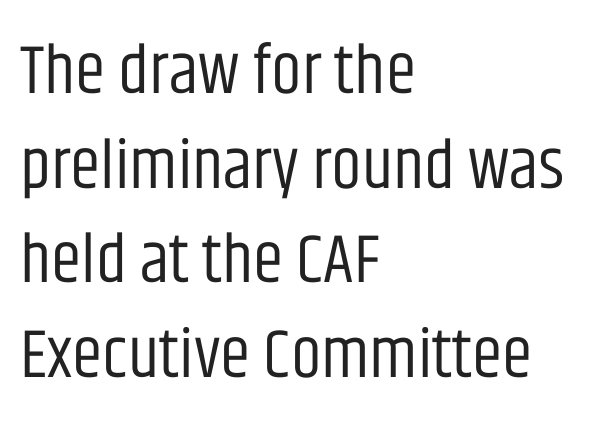
The image shows 69 px regular-weight, condensed sans-serif type, upright; set left-aligned, normal line spacing (1.37x), normal letter spacing, not underlined; low stroke contrast and a large x-height.
